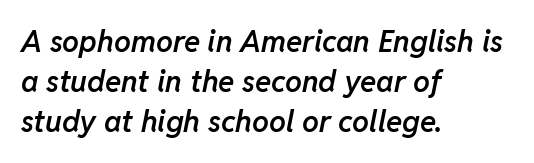
{"italic": "yes", "lean": "right", "slant_degrees": 11, "bold": "semi", "weight": "semibold", "width": "normal", "stroke_contrast": "low", "x_height": "medium", "monospaced": "no", "underline": "no", "align": "left", "line_spacing": "normal", "line_spacing_ratio": 1.34, "letter_spacing": "normal", "letter_spacing_em": 0.0, "glyph_px": 30}
